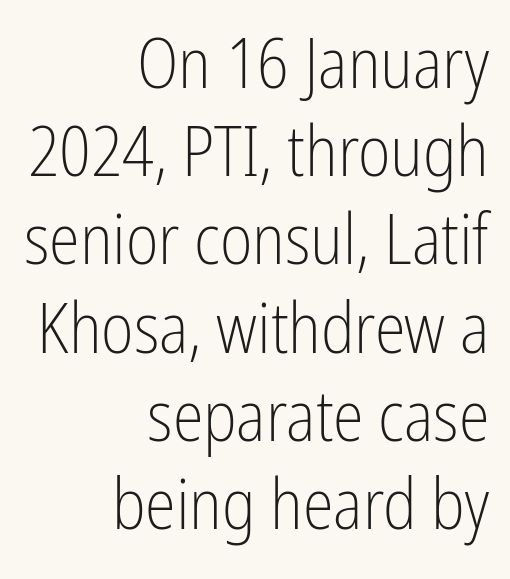
Q: Is the text bold? A: No.
Q: Is the text italic (slanted)? A: No, it is upright.
Q: Is the typeface a serif or a sans-serif typeface? A: Sans-serif.
Q: Is the text underlined? A: No.
Q: How is the paragraph aligned? A: Right-aligned.
Q: Is the spacing between letters normal or unusually wide? A: Normal.
Q: Is the spacing between lines tight, normal or loose? A: Normal.
Q: Width (condensed, normal, or wide)? A: Condensed.
Q: Stroke contrast? A: Low.
Q: x-height? A: Medium.
Q: Monospaced? A: No.
